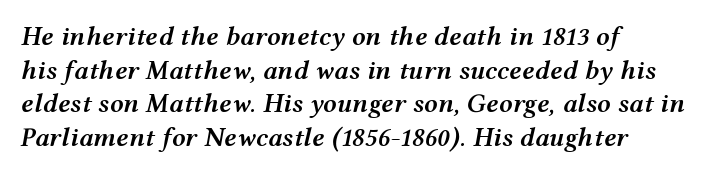
Its strokes are somewhat broadened, the hallmark of semibold type. Reading down the column, the eye jumps a familiar distance to each next line. Every character sits at an angle, as italics do. Descenders hang freely into open space.
